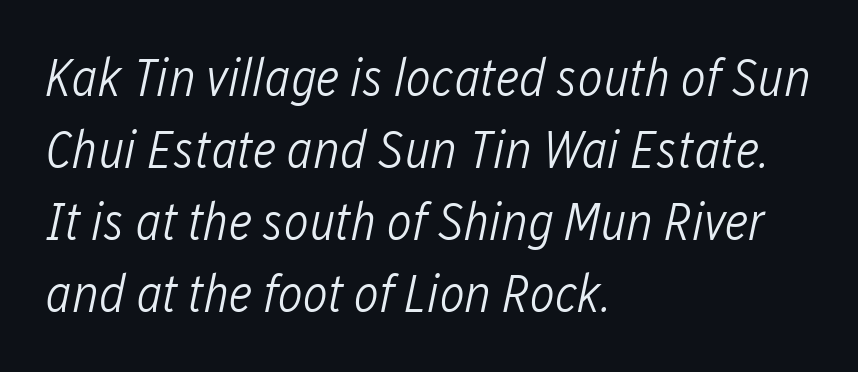
Bare-footed words on every line. Proportional: the letters do not fall into vertical columns. Compared with typical paragraphs, the rows here are spaced about the same. The passage shown is not bold in any degree. Horizontally, the lines are justified to the leading edge only. An italicized treatment has been applied to the whole sample.
